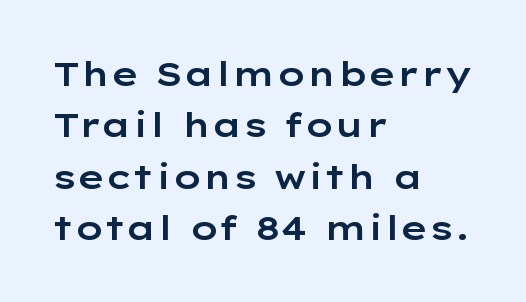
A bare baseline throughout the passage. Posture: vertical. Varying glyph widths throughout — classic text-font behaviour. Nothing unusual about the tracking: characters are spaced as the font intends. The designer went with a sans here, leaving each stem footless. Left-aligned paragraph, ragged on the right.
